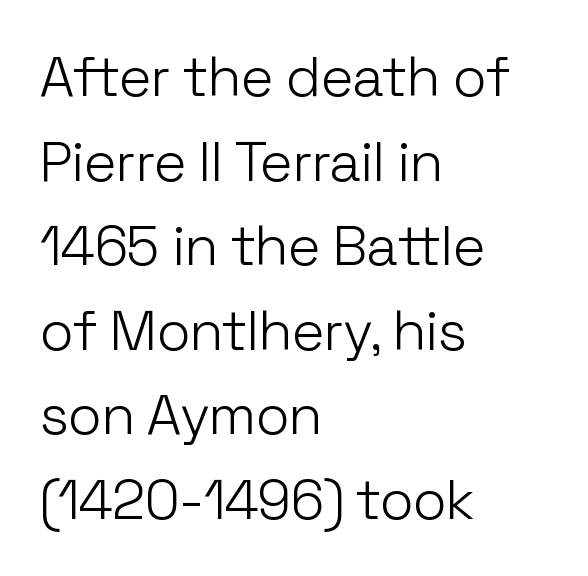
Q: Is the text bold? A: No.
Q: Is the text italic (slanted)? A: No, it is upright.
Q: Is the typeface a serif or a sans-serif typeface? A: Sans-serif.
Q: Is the text underlined? A: No.
Q: How is the paragraph aligned? A: Left-aligned.
Q: Is the spacing between letters normal or unusually wide? A: Normal.
Q: Is the spacing between lines tight, normal or loose? A: Normal.
Q: Width (condensed, normal, or wide)? A: Normal.
Q: Stroke contrast? A: Low.
Q: x-height? A: Medium.
Q: Monospaced? A: No.
